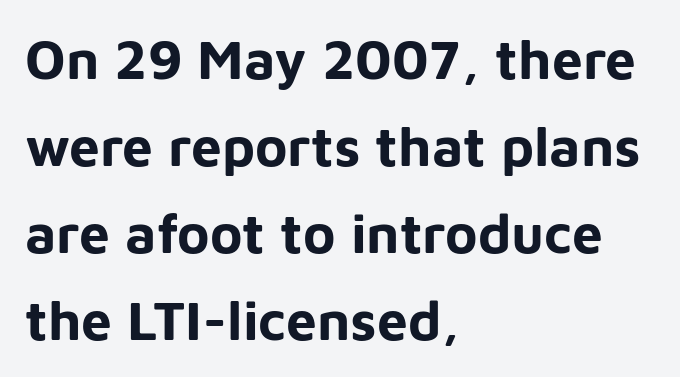
The image shows 55 px bold sans-serif type, upright; set left-aligned, normal line spacing (1.58x), normal letter spacing, not underlined; low stroke contrast and a medium x-height.
